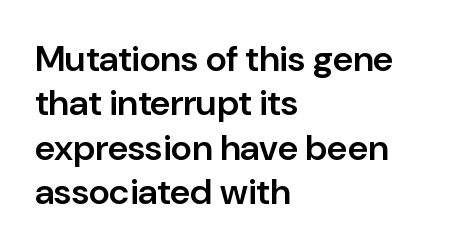
Short note: letters normally spaced. The face used here is a semibold: visibly heavier than regular, lighter than bold. Character widths vary here, with narrow letters taking less room than wide ones. Does the type have serifs? No, each stem ends abruptly.
